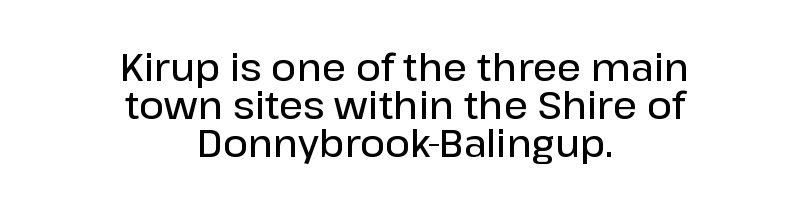
{"serif": "no", "italic": "no", "bold": "semi", "weight": "semibold", "width": "normal", "stroke_contrast": "low", "x_height": "medium", "monospaced": "no", "underline": "no", "align": "center", "line_spacing": "tight", "line_spacing_ratio": 1.0, "letter_spacing": "normal", "letter_spacing_em": 0.0, "glyph_px": 38}
